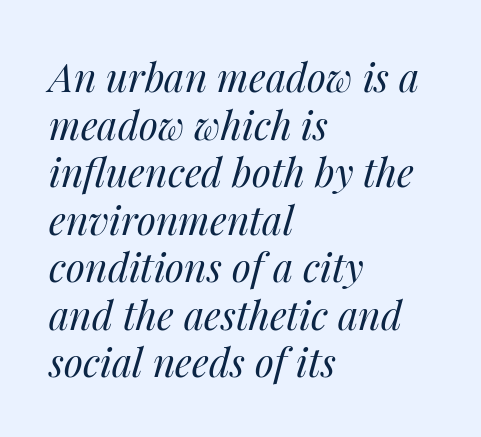
The image shows 39 px regular-weight type, italic (leaning right); set left-aligned, line spacing 1.22x, normal letter spacing, not underlined; medium stroke contrast and a medium x-height.
